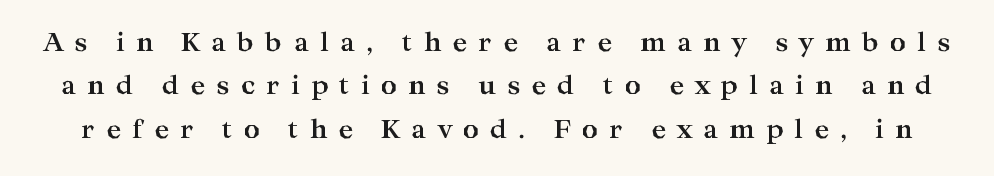
The image shows 25 px bold type, upright; set line spacing 1.74x, unusually wide letter spacing (+0.44 em), not underlined.
